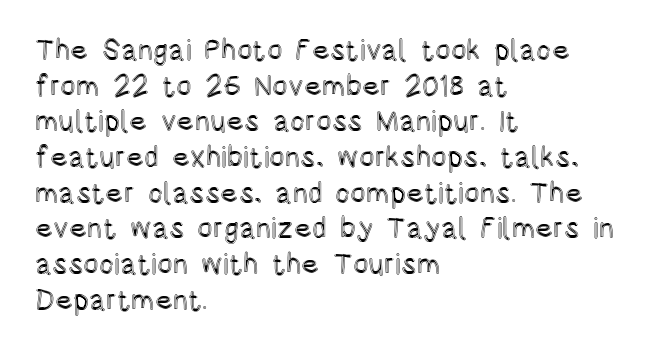
Q: Is the text italic (slanted)? A: No, it is upright.
Q: Is the text underlined? A: No.
Q: How is the paragraph aligned? A: Left-aligned.
Q: Is the spacing between letters normal or unusually wide? A: Normal.
Q: Width (condensed, normal, or wide)? A: Condensed.
Q: x-height? A: Large.
Q: Monospaced? A: No.
